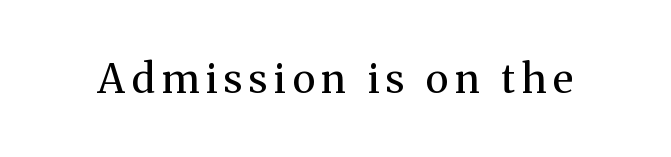
{"serif": "yes", "italic": "no", "bold": "no", "weight": "regular", "width": "normal", "stroke_contrast": "medium", "x_height": "medium", "monospaced": "no", "underline": "no", "glyph_px": 40}
